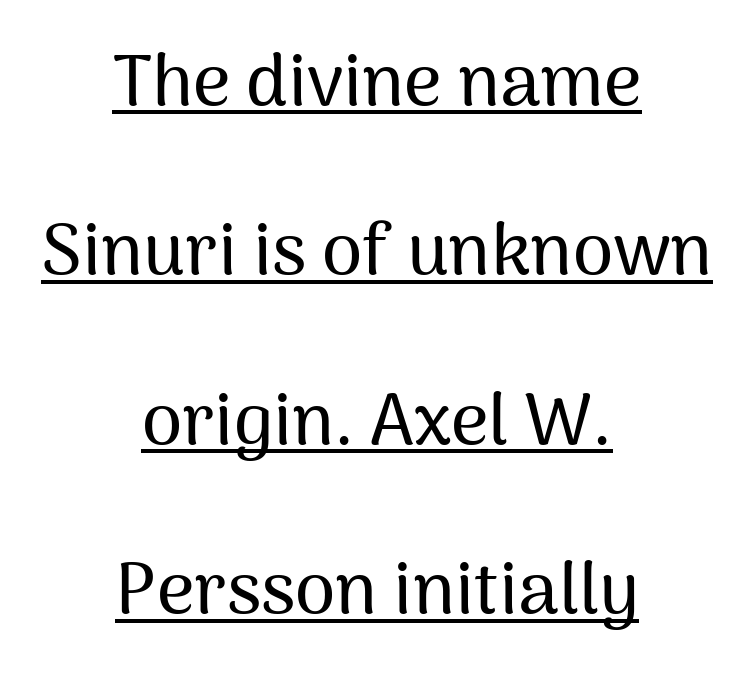
Tall strokes in this sample are plumb rather than angled. The rendered words wear a rule along their underside. The compositor balanced each line on the midline. Each letter's strokes conclude bluntly, with no projecting serifs. You could fit nearly another row in the gap between these rows. This rendering leaves character spacing at its baseline value.
